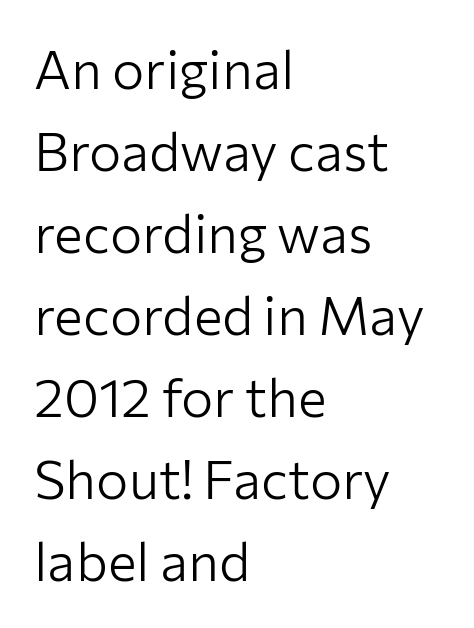
The image shows 54 px light sans-serif type, upright; set left-aligned, normal line spacing (1.52x), normal letter spacing, not underlined; low stroke contrast and a medium x-height.
